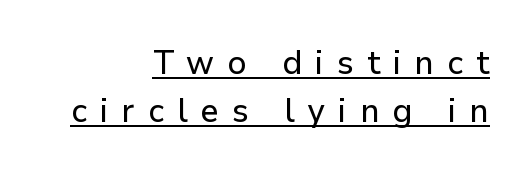
The image shows 34 px sans-serif type, upright; set right-aligned, normal line spacing (1.42x), unusually wide letter spacing (+0.39 em), underlined; low stroke contrast and a medium x-height.
